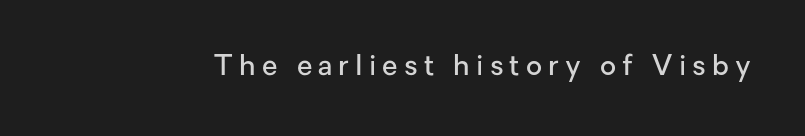
Q: Is the text bold? A: Semi-bold.
Q: Is the text italic (slanted)? A: No, it is upright.
Q: Is the typeface a serif or a sans-serif typeface? A: Sans-serif.
Q: Is the text underlined? A: No.
Q: Is the spacing between letters normal or unusually wide? A: Unusually wide.
Q: Width (condensed, normal, or wide)? A: Normal.
Q: Stroke contrast? A: Low.
Q: x-height? A: Medium.
Q: Monospaced? A: No.
